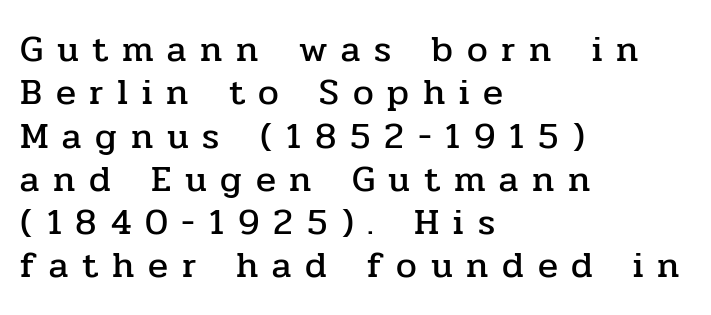
Q: Is the text italic (slanted)? A: No, it is upright.
Q: Is the typeface a serif or a sans-serif typeface? A: Serif.
Q: Is the text underlined? A: No.
Q: How is the paragraph aligned? A: Left-aligned.
Q: Is the spacing between letters normal or unusually wide? A: Unusually wide.
Q: Width (condensed, normal, or wide)? A: Normal.
Q: Stroke contrast? A: Low.
Q: x-height? A: Medium.
Q: Monospaced? A: No.
